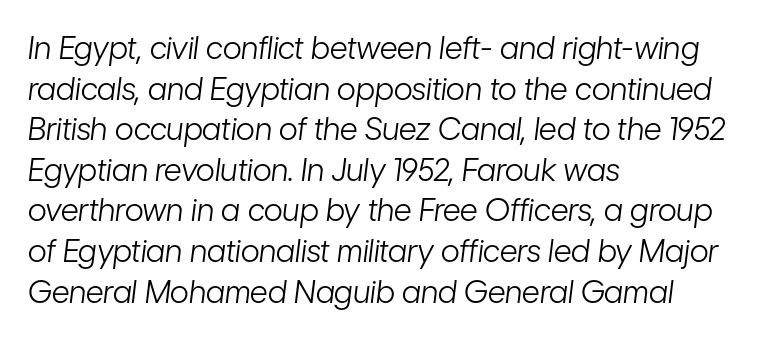
The image shows 31 px light, condensed type, italic (leaning right); set left-aligned, normal line spacing (1.31x), normal letter spacing, not underlined; low stroke contrast and a medium x-height.
